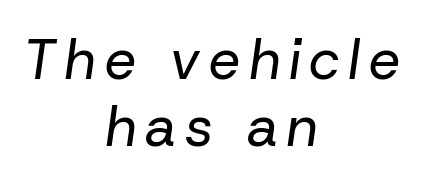
The image shows 56 px regular-weight type, italic (leaning right); set centered, line spacing 1.2x, not underlined; low stroke contrast and a medium x-height.
